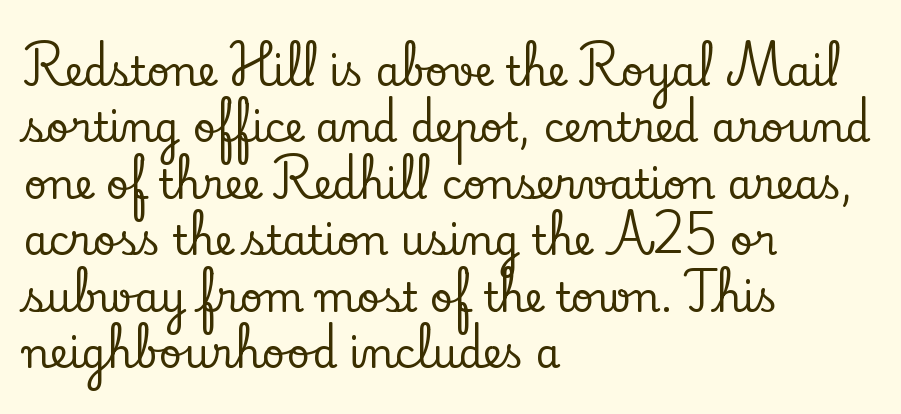
Q: Is the text italic (slanted)? A: No, it is upright.
Q: Is the typeface a serif or a sans-serif typeface? A: Serif.
Q: Is the text underlined? A: No.
Q: How is the paragraph aligned? A: Left-aligned.
Q: Is the spacing between letters normal or unusually wide? A: Normal.
Q: Is the spacing between lines tight, normal or loose? A: Normal.
Q: Width (condensed, normal, or wide)? A: Normal.
Q: Stroke contrast? A: Low.
Q: x-height? A: Small.
Q: Monospaced? A: No.
